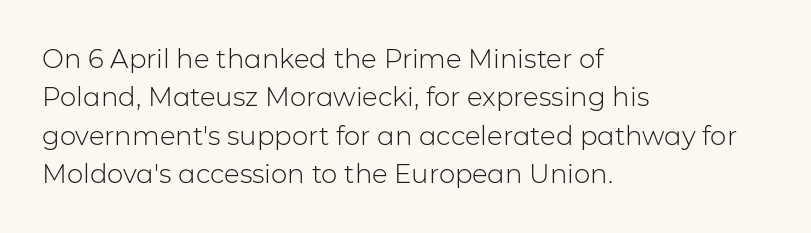
{"italic": "no", "bold": "no", "underline": "no", "align": "left", "line_spacing": "normal", "line_spacing_ratio": 1.48, "letter_spacing": "normal", "letter_spacing_em": 0.0, "glyph_px": 26}
